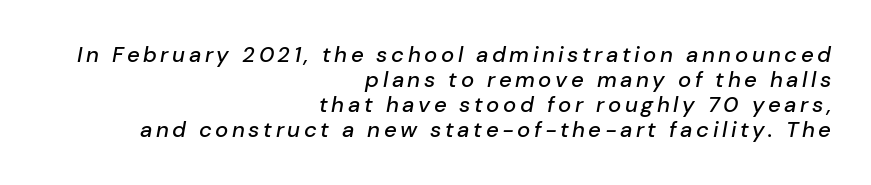
In terms of leading, this rendering errs on the cramped side. The space beneath each line is pristine and unruled. The rendering applies a slant to the glyphs. A student would call this right alignment; a typographer would say flush right, rag left.
